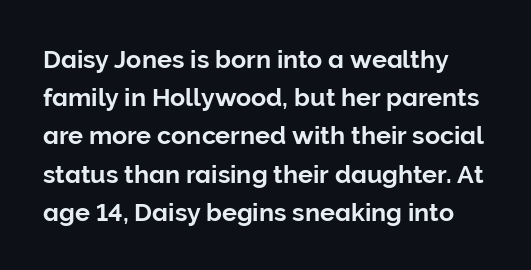
The image shows 25 px text type, upright; set normal line spacing (1.53x), normal letter spacing, not underlined.
